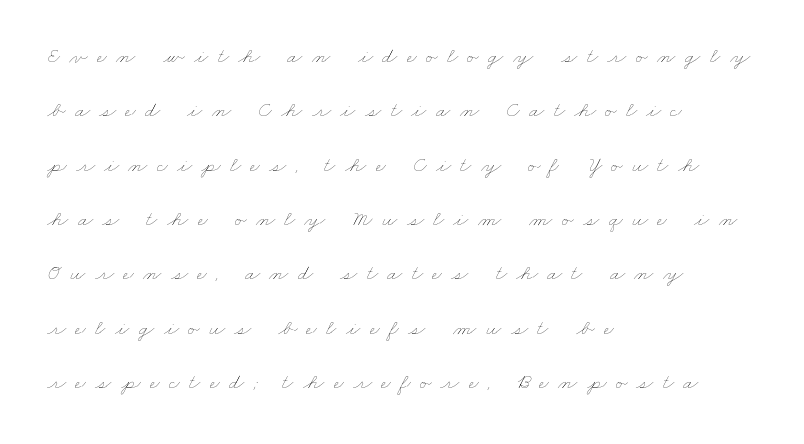
Glyph-to-glyph distance is far greater than everyday printed text. Weight: not bold — regular or lighter. Every row of glyphs begins at an identical x-position on the left. Rows of type keep a wide berth in the vertical direction. Descenders hang freely into open space.
